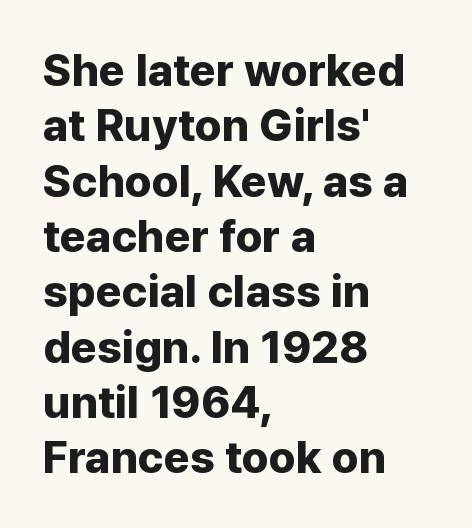
The paragraph has a hard left edge and a soft right edge. If you drew a line through each stem, it would be perfectly vertical. In terms of letterspacing, this is plain default setting. The space directly below the letters is spotless. You'd pick this weight for a headline — it's a proper bold. The passage shown is typed in a proportional face where columns would drift.
